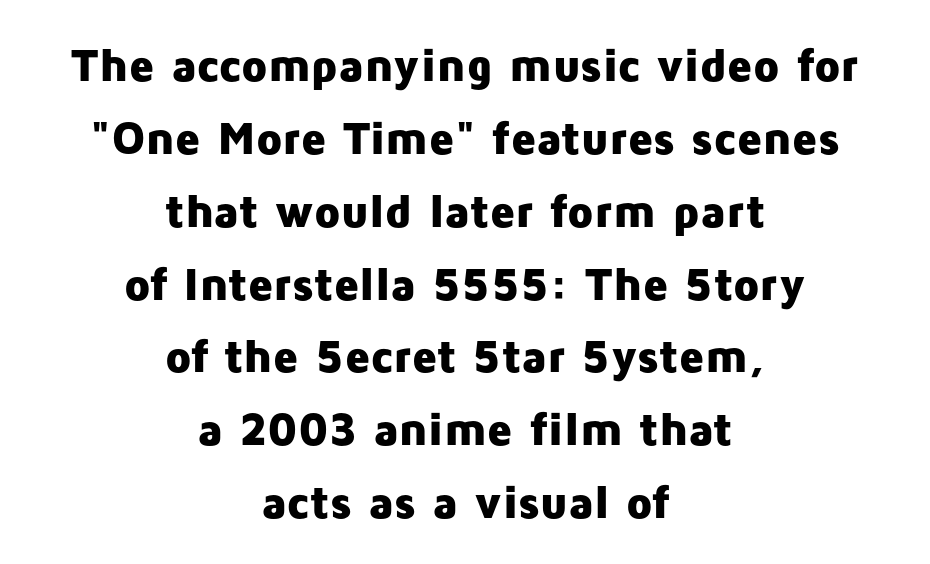
{"serif": "no", "italic": "no", "bold": "yes", "weight": "heavy", "width": "normal", "stroke_contrast": "low", "x_height": "medium", "monospaced": "no", "underline": "no", "align": "center", "line_spacing": "normal", "line_spacing_ratio": 1.55, "letter_spacing": "normal", "letter_spacing_em": 0.0, "glyph_px": 47}
